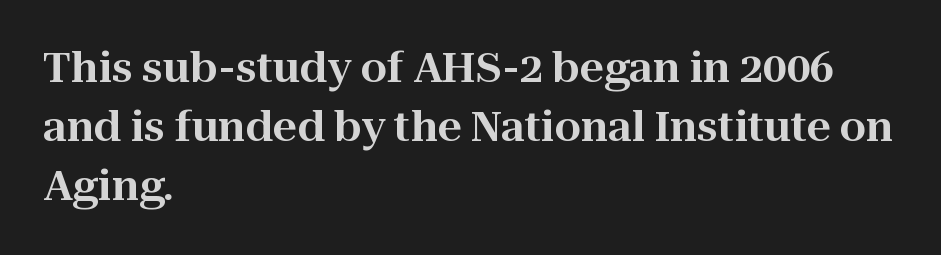
The image shows 42 px serif type, upright; set left-aligned, normal line spacing (1.41x), normal letter spacing, not underlined; high stroke contrast and a medium x-height.
